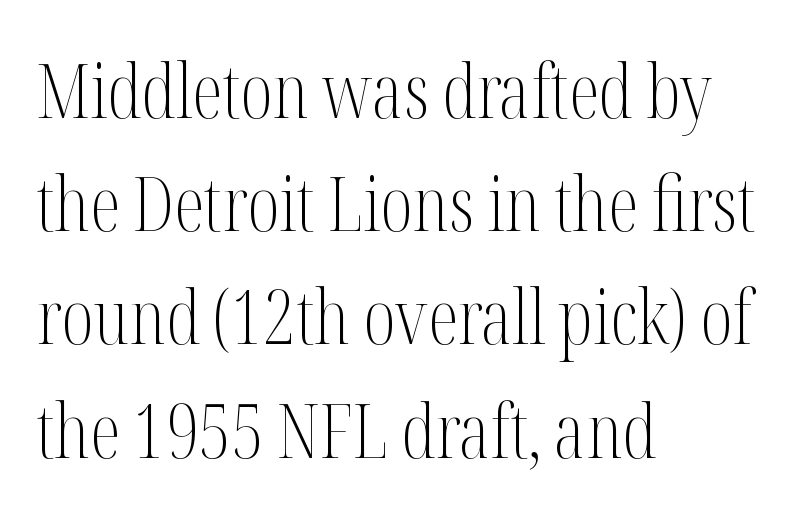
On a weight scale, this lands at 450 or below. The text block is weighted toward the left margin, trailing off unevenly rightward. Stroke terminals: seriffed. Tracking here is standard; glyphs follow each other at the usual distance. A bare baseline throughout the passage. A typesetter would call this proportional, since set widths differ per character.
